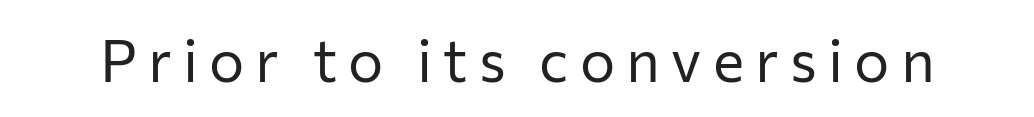
The image shows 59 px regular-weight sans-serif type, upright; set not underlined; low stroke contrast and a medium x-height.
